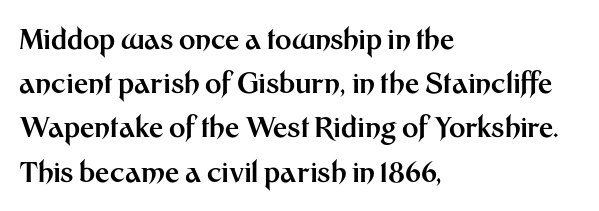
Line starts are locked; line ends wander. The font family rendered here belongs to the sans-serif group. Look at the stroke-to-counter ratio: heavy, a bold. The axis of the letterforms is exactly vertical. Successive baselines arrive at the customary interval. Spacing verdict: proportional, widths tailored to each character.
